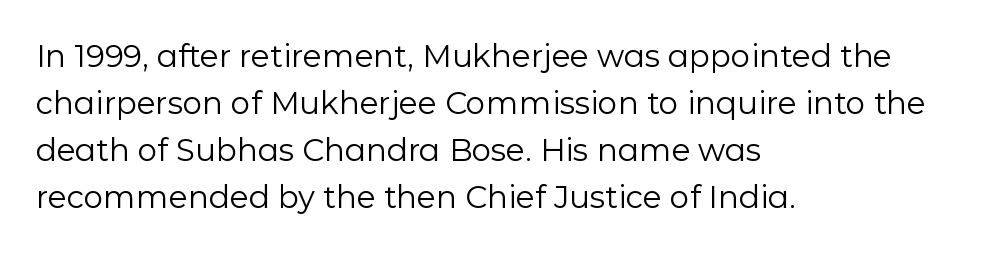
Q: Is the text bold? A: No.
Q: Is the text italic (slanted)? A: No, it is upright.
Q: Is the typeface a serif or a sans-serif typeface? A: Sans-serif.
Q: Is the text underlined? A: No.
Q: How is the paragraph aligned? A: Left-aligned.
Q: Is the spacing between letters normal or unusually wide? A: Normal.
Q: Is the spacing between lines tight, normal or loose? A: Normal.
Q: Width (condensed, normal, or wide)? A: Normal.
Q: Stroke contrast? A: Low.
Q: x-height? A: Medium.
Q: Monospaced? A: No.
